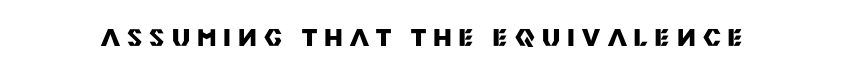
The image shows 24 px bold type, upright; set unusually wide letter spacing (+0.3 em), not underlined.
